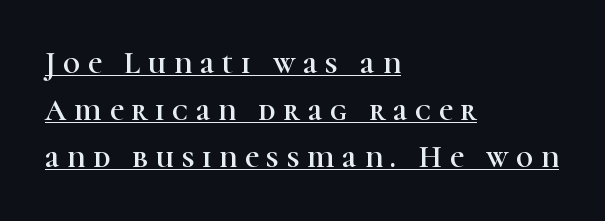
The image shows 30 px serif type, upright; set left-aligned, normal line spacing (1.56x), unusually wide letter spacing (+0.26 em), underlined; high stroke contrast and a medium x-height.
